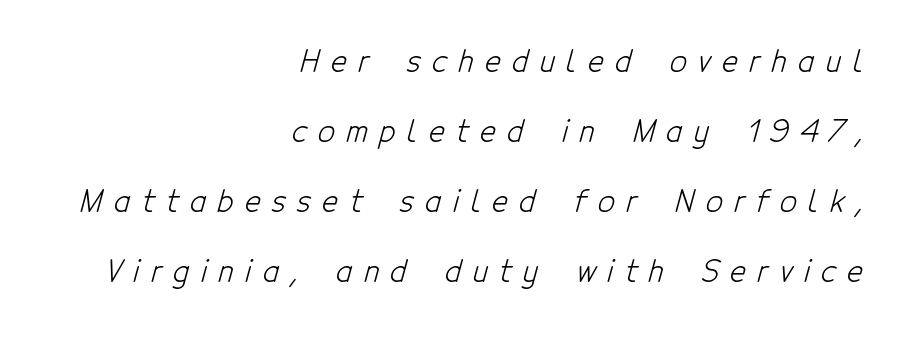
Q: Is the text bold? A: No.
Q: Is the typeface a serif or a sans-serif typeface? A: Sans-serif.
Q: Is the text underlined? A: No.
Q: How is the paragraph aligned? A: Right-aligned.
Q: Is the spacing between letters normal or unusually wide? A: Unusually wide.
Q: Is the spacing between lines tight, normal or loose? A: Loose.
Q: Width (condensed, normal, or wide)? A: Condensed.
Q: Stroke contrast? A: Low.
Q: x-height? A: Medium.
Q: Monospaced? A: No.
